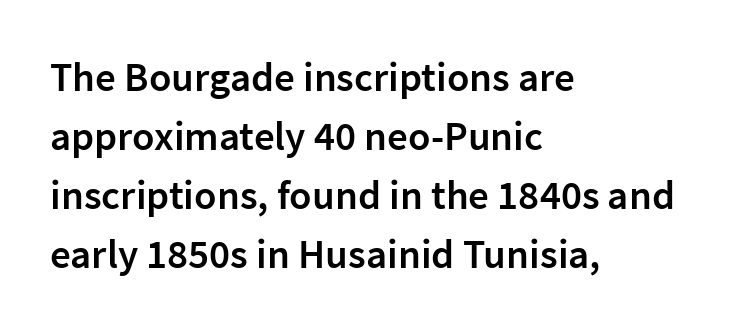
{"serif": "no", "italic": "no", "bold": "semi", "weight": "semibold", "width": "normal", "stroke_contrast": "low", "x_height": "medium", "monospaced": "no", "underline": "no", "align": "left", "line_spacing": "normal", "line_spacing_ratio": 1.44, "letter_spacing": "normal", "letter_spacing_em": 0.0, "glyph_px": 41}
